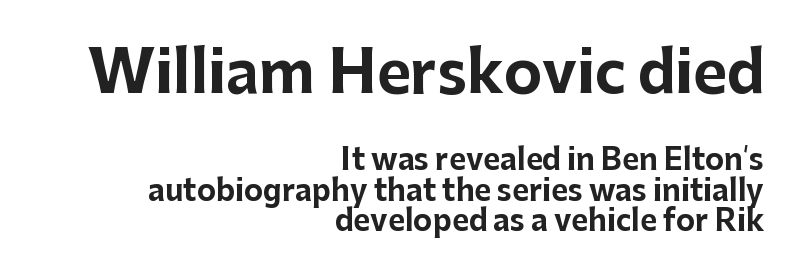
The foot of each line stays bare and open. Caption: standard tracking, unaltered. The letters carry no serifs — their stems end cleanly without finishing strokes. Quick note: not italic, upright.
